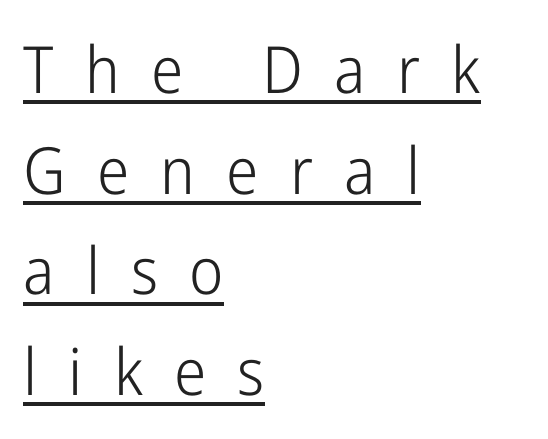
{"serif": "no", "italic": "no", "bold": "no", "weight": "light", "width": "condensed", "stroke_contrast": "low", "x_height": "medium", "monospaced": "no", "underline": "yes", "align": "left", "line_spacing": "normal", "line_spacing_ratio": 1.55, "letter_spacing": "wide", "letter_spacing_em": 0.48, "glyph_px": 65}
